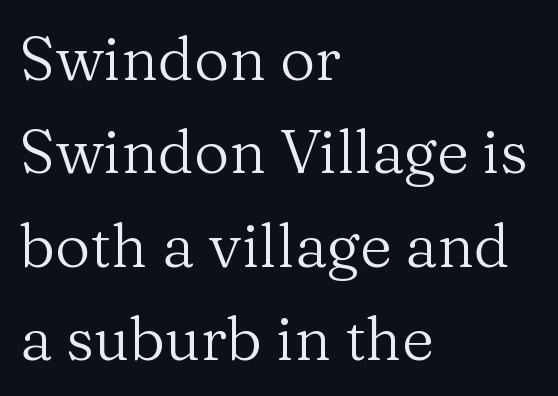
The area under the type is left untouched. The lettering holds an erect, upright posture throughout. A typesetter would call this leading conventional body-copy spacing. This sample uses plain, unmodified letter spacing. Old-style or modern, the face here clearly has serifs.
